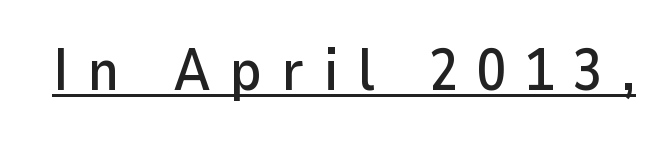
Q: Is the text italic (slanted)? A: No, it is upright.
Q: Is the typeface a serif or a sans-serif typeface? A: Sans-serif.
Q: Is the text underlined? A: Yes.
Q: Is the spacing between letters normal or unusually wide? A: Unusually wide.
Q: Width (condensed, normal, or wide)? A: Normal.
Q: Stroke contrast? A: Low.
Q: x-height? A: Medium.
Q: Monospaced? A: No.
